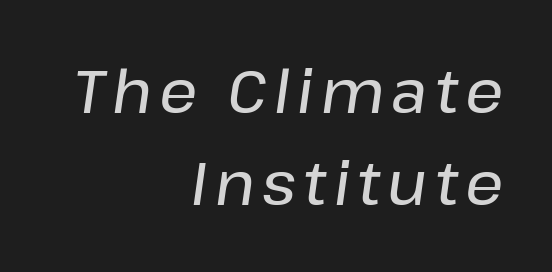
{"italic": "yes", "lean": "right", "slant_degrees": 8, "width": "normal", "stroke_contrast": "low", "x_height": "medium", "monospaced": "no", "underline": "no", "align": "right", "line_spacing": "normal", "line_spacing_ratio": 1.54, "glyph_px": 60}
